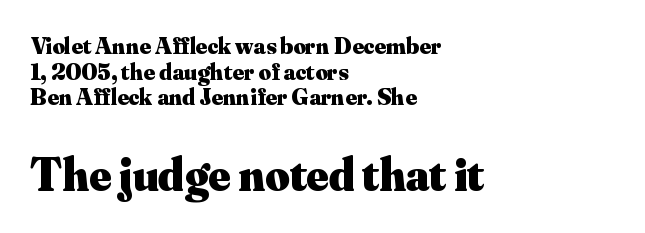
Q: Is the text bold? A: Yes.
Q: Is the text italic (slanted)? A: No, it is upright.
Q: Is the typeface a serif or a sans-serif typeface? A: Serif.
Q: Is the text underlined? A: No.
Q: How is the paragraph aligned? A: Left-aligned.
Q: Is the spacing between letters normal or unusually wide? A: Normal.
Q: Is the spacing between lines tight, normal or loose? A: Tight.
Q: Which block of text is set in a larger size, the first (top) or the second (bottom)? A: The second (bottom) one.
Q: Width (condensed, normal, or wide)? A: Normal.
Q: Stroke contrast? A: Medium.
Q: x-height? A: Small.
Q: Monospaced? A: No.
